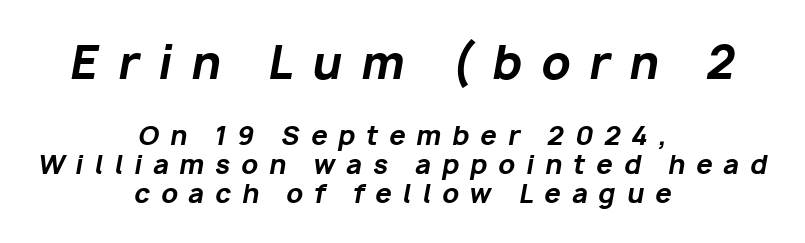
Very little white space separates one row of letters from the next. Underlining? Definitely not there. The passage shown is emphatically bold. The rendering uses natural spacing where letterforms have individual widths. Does the copy run flush right? No — it is centered line by line. Tall strokes in this sample are angled rather than plumb.
